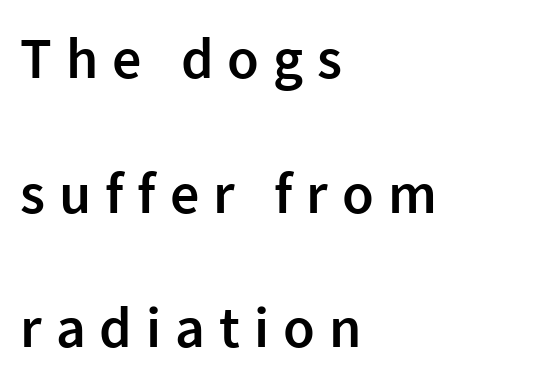
The image shows 58 px semibold sans-serif type, upright; set left-aligned, loose line spacing (2.32x), unusually wide letter spacing (+0.24 em), not underlined; low stroke contrast and a medium x-height.
